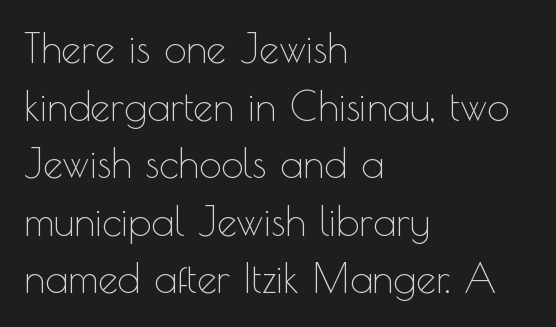
Q: Is the text bold? A: No.
Q: Is the text italic (slanted)? A: No, it is upright.
Q: Is the typeface a serif or a sans-serif typeface? A: Sans-serif.
Q: Is the text underlined? A: No.
Q: How is the paragraph aligned? A: Left-aligned.
Q: Is the spacing between letters normal or unusually wide? A: Normal.
Q: Is the spacing between lines tight, normal or loose? A: Normal.
Q: Width (condensed, normal, or wide)? A: Normal.
Q: x-height? A: Small.
Q: Monospaced? A: No.
